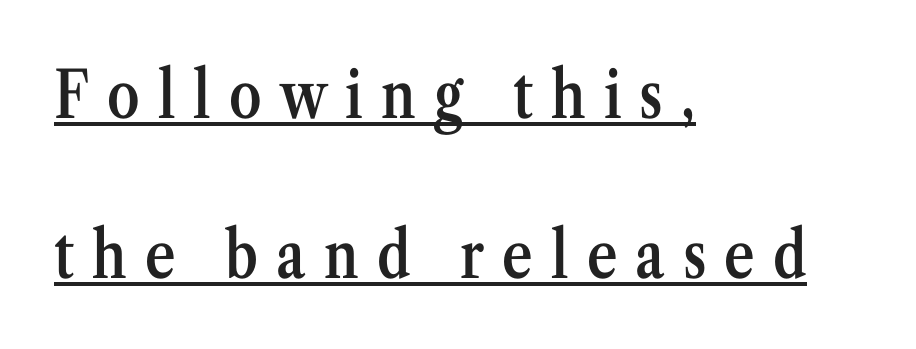
The image shows 65 px semibold, condensed serif type, upright; set left-aligned, loose line spacing (2.46x), unusually wide letter spacing (+0.28 em), underlined; medium stroke contrast and a medium x-height.
